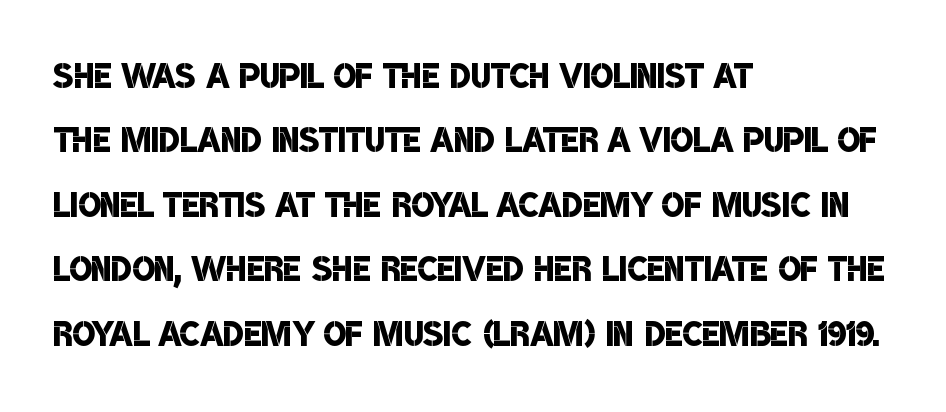
Q: Is the text bold? A: Semi-bold.
Q: Is the typeface a serif or a sans-serif typeface? A: Sans-serif.
Q: Is the text underlined? A: No.
Q: How is the paragraph aligned? A: Left-aligned.
Q: Is the spacing between letters normal or unusually wide? A: Normal.
Q: Is the spacing between lines tight, normal or loose? A: Normal.
Q: Width (condensed, normal, or wide)? A: Condensed.
Q: Stroke contrast? A: Low.
Q: x-height? A: Large.
Q: Monospaced? A: No.
